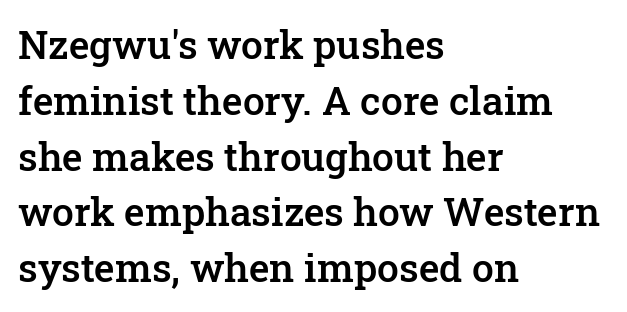
{"serif": "yes", "italic": "no", "bold": "semi", "weight": "semibold", "width": "normal", "stroke_contrast": "low", "x_height": "medium", "monospaced": "no", "underline": "no", "align": "left", "line_spacing": "normal", "line_spacing_ratio": 1.43, "letter_spacing": "normal", "letter_spacing_em": 0.0, "glyph_px": 39}
